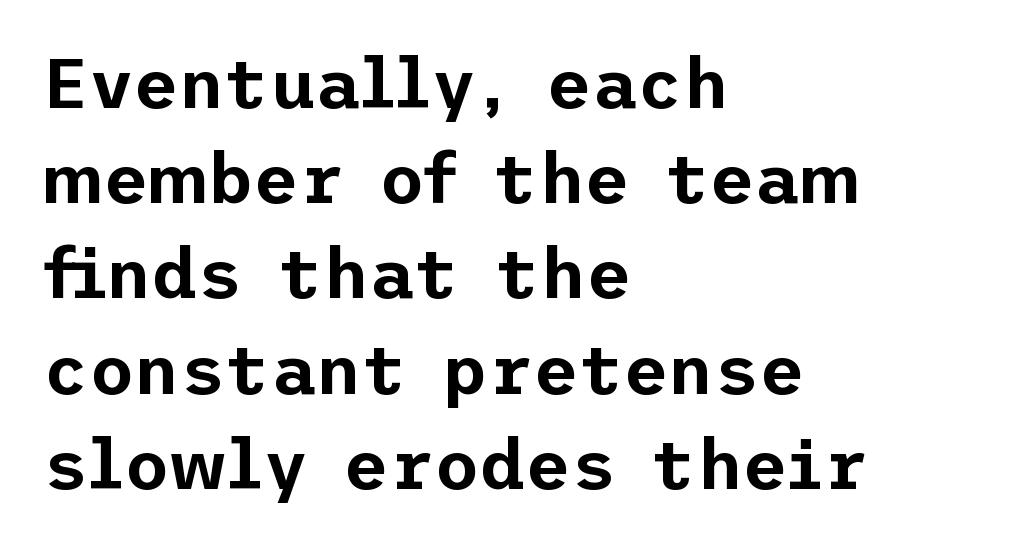
The image shows 70 px sans-serif type, upright; set left-aligned, normal line spacing (1.36x), normal letter spacing, not underlined; low stroke contrast and a medium x-height.
